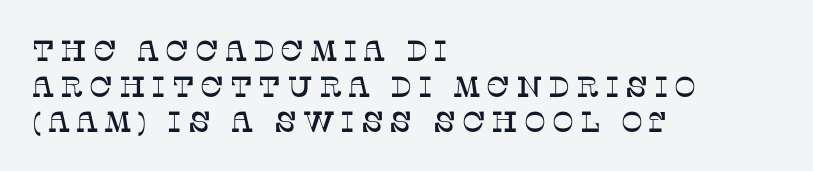
Casual observation: everything's shoved over to the left. Spacing verdict: proportional, widths tailored to each character. Beneath every word, the page is bare. The type sits square on the baseline with zero lean.
